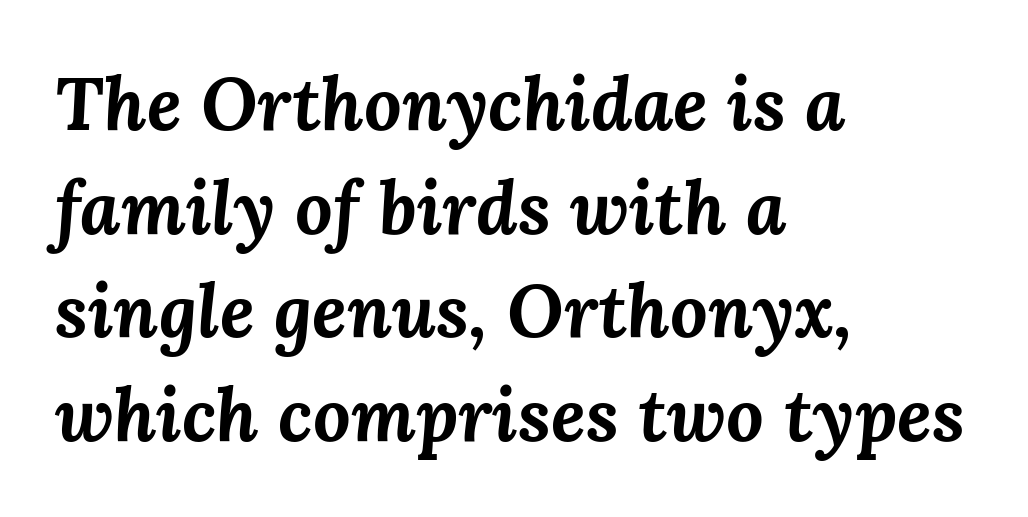
Observe the ordinary spacing: letters are neighbours, not strangers. Heavy, bold letterforms. Only glyphs here, with clear space below each row. The letters advance in unequal steps, a hallmark of proportional type. What's the leading like? Ordinary, nothing unusual.
